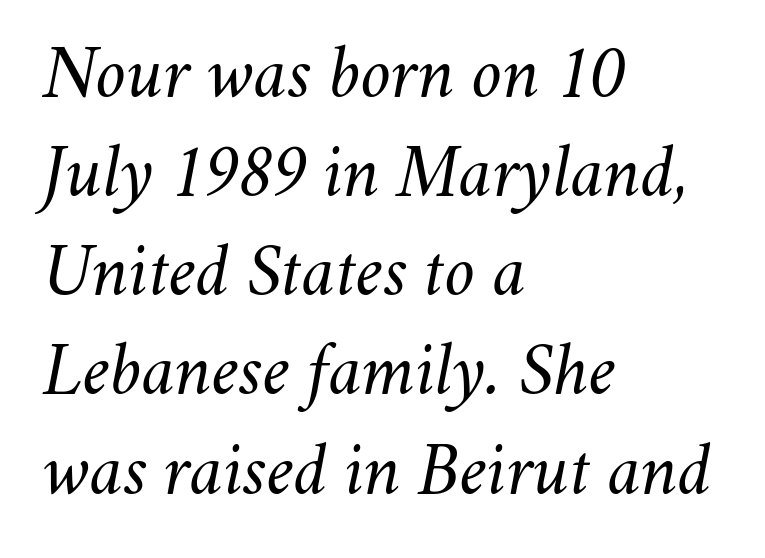
The image shows 74 px regular-weight type, italic (leaning right); set left-aligned, normal line spacing (1.34x), normal letter spacing, not underlined; medium stroke contrast and a small x-height.
